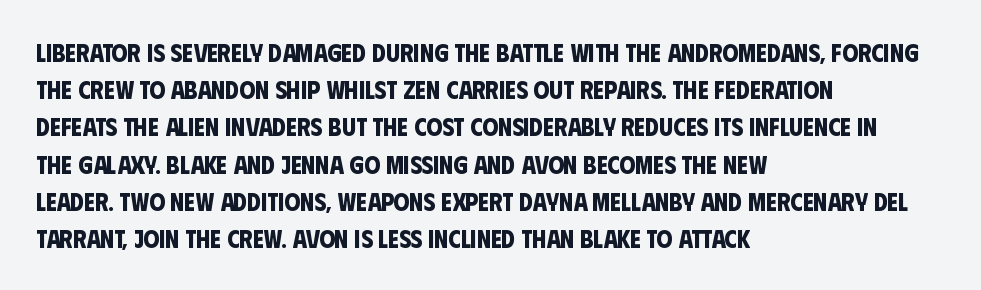
Q: Is the text bold? A: Yes.
Q: Is the text underlined? A: No.
Q: How is the paragraph aligned? A: Left-aligned.
Q: Is the spacing between letters normal or unusually wide? A: Normal.
Q: Is the spacing between lines tight, normal or loose? A: Normal.
